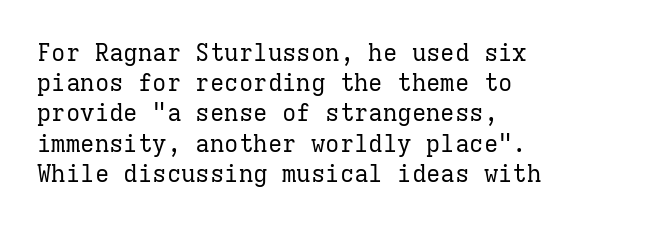
{"italic": "no", "bold": "no", "underline": "no", "align": "left", "line_spacing": "normal", "line_spacing_ratio": 1.26, "letter_spacing": "normal", "letter_spacing_em": 0.0, "glyph_px": 24}
